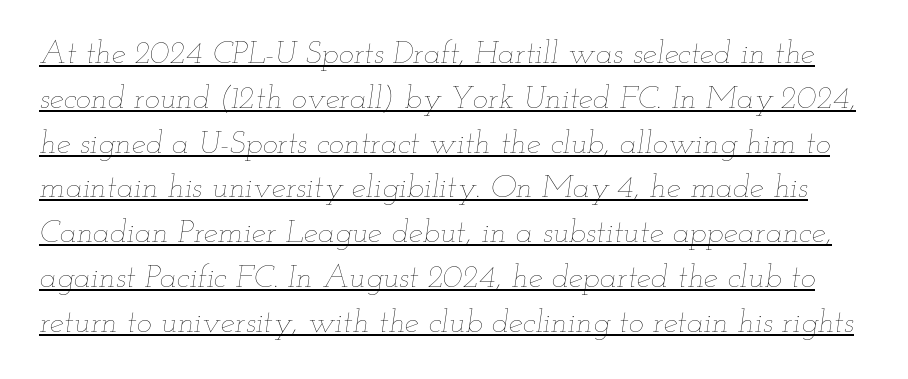
{"italic": "yes", "lean": "right", "slant_degrees": 12, "bold": "no", "weight": "thin", "width": "wide", "stroke_contrast": "low", "x_height": "small", "monospaced": "no", "underline": "yes", "line_spacing": "normal", "line_spacing_ratio": 1.4, "letter_spacing": "normal", "letter_spacing_em": 0.0, "glyph_px": 32}
